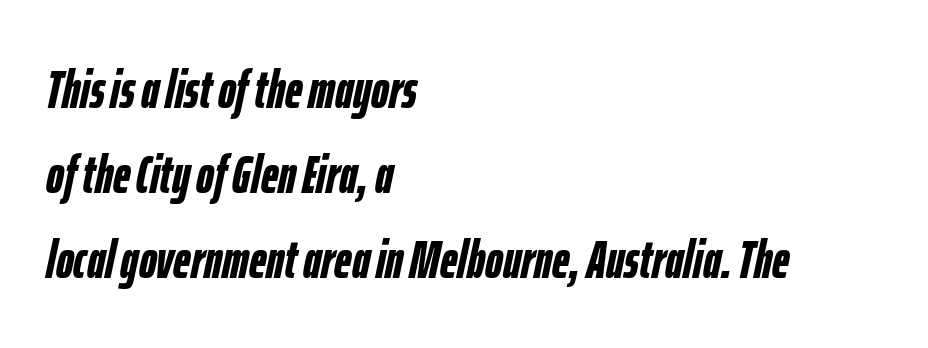
The image shows 54 px semibold, condensed type, italic (leaning right); set left-aligned, normal line spacing (1.57x), normal letter spacing, not underlined; low stroke contrast and a medium x-height.
